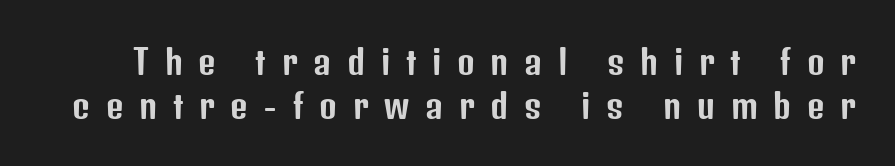
Q: Is the text italic (slanted)? A: No, it is upright.
Q: Is the typeface a serif or a sans-serif typeface? A: Sans-serif.
Q: Is the text underlined? A: No.
Q: Is the spacing between letters normal or unusually wide? A: Unusually wide.
Q: Is the spacing between lines tight, normal or loose? A: Normal.
Q: Width (condensed, normal, or wide)? A: Condensed.
Q: Stroke contrast? A: Low.
Q: x-height? A: Medium.
Q: Monospaced? A: No.
